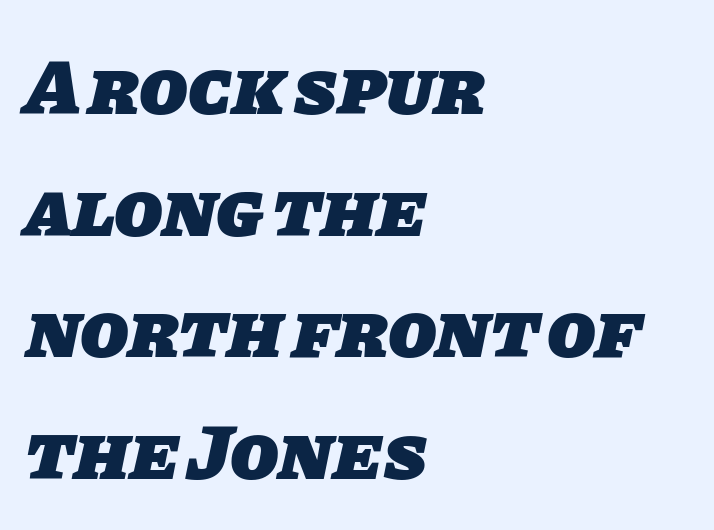
Underline: absent. This block has exactly the height ordinary leading produces. Horizontally, the lines are justified to the leading edge only. This sample has the flowing, uneven cadence of proportional lettering. Weight check: bold — yes, fully.
